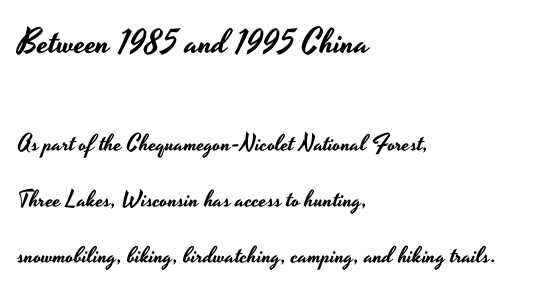
This sample has the flowing, uneven cadence of proportional lettering. Letter spacing: default. The designer gave the opening block more size than the closing block. Teacher's note: observe the even left margin — that is flush-left alignment. Clear beneath every line of the passage.
